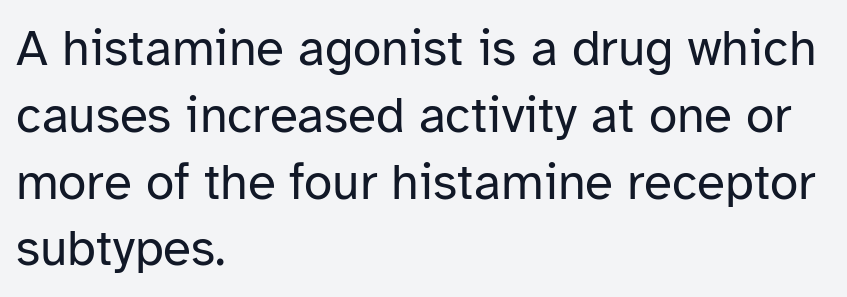
{"serif": "no", "italic": "no", "bold": "no", "weight": "regular", "width": "normal", "stroke_contrast": "low", "x_height": "medium", "monospaced": "no", "underline": "no", "align": "left", "line_spacing": "normal", "line_spacing_ratio": 1.31, "letter_spacing": "normal", "letter_spacing_em": 0.0, "glyph_px": 51}
